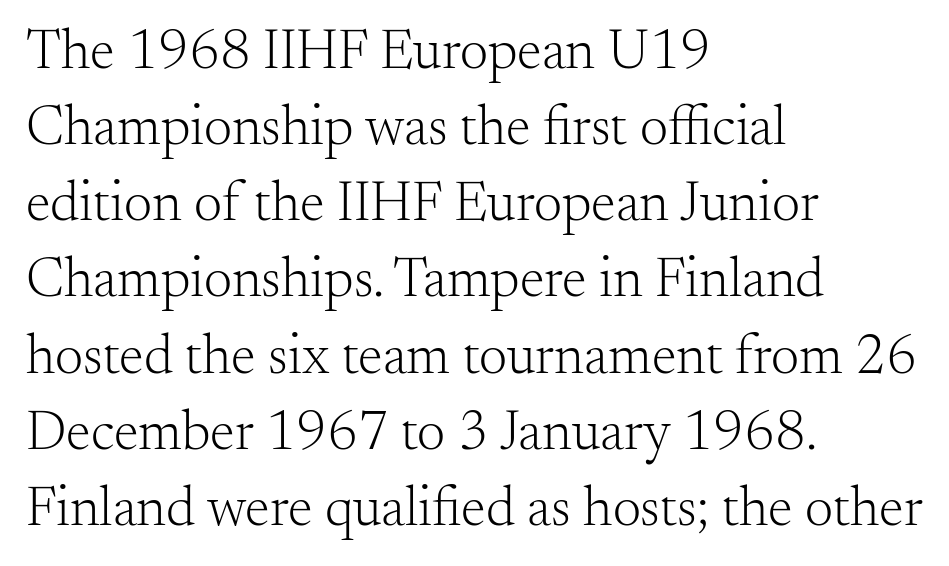
Q: Is the text bold? A: No.
Q: Is the text italic (slanted)? A: No, it is upright.
Q: Is the typeface a serif or a sans-serif typeface? A: Serif.
Q: Is the text underlined? A: No.
Q: How is the paragraph aligned? A: Left-aligned.
Q: Is the spacing between letters normal or unusually wide? A: Normal.
Q: Is the spacing between lines tight, normal or loose? A: Normal.
Q: Width (condensed, normal, or wide)? A: Normal.
Q: Stroke contrast? A: Medium.
Q: x-height? A: Small.
Q: Monospaced? A: No.
